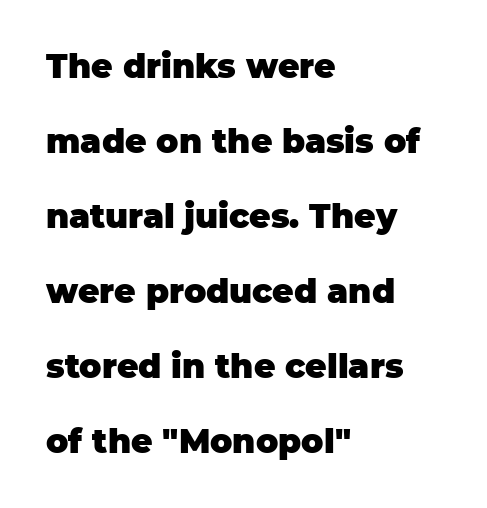
The image shows 33 px heavy sans-serif type, upright; set left-aligned, loose line spacing (2.27x), normal letter spacing, not underlined; low stroke contrast and a large x-height.
